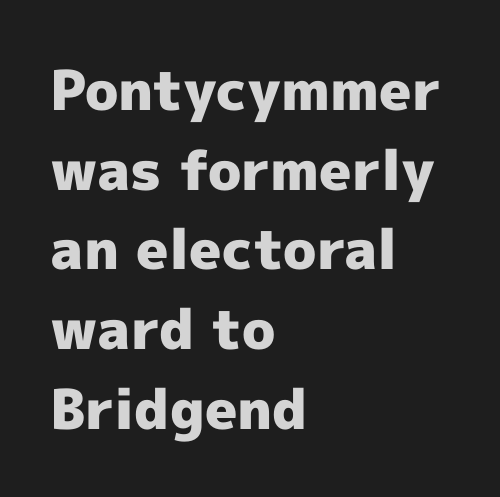
The image shows 55 px heavy sans-serif type, upright; set left-aligned, normal line spacing (1.45x), normal letter spacing, not underlined; a medium x-height.
